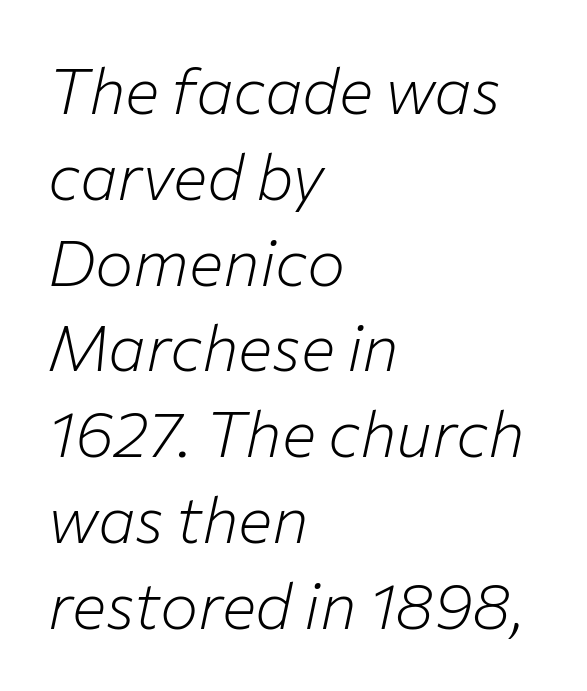
{"italic": "yes", "lean": "right", "slant_degrees": 12, "bold": "no", "weight": "light", "width": "normal", "stroke_contrast": "low", "x_height": "medium", "monospaced": "no", "underline": "no", "align": "left", "line_spacing": "normal", "line_spacing_ratio": 1.34, "letter_spacing": "normal", "letter_spacing_em": 0.0, "glyph_px": 64}
